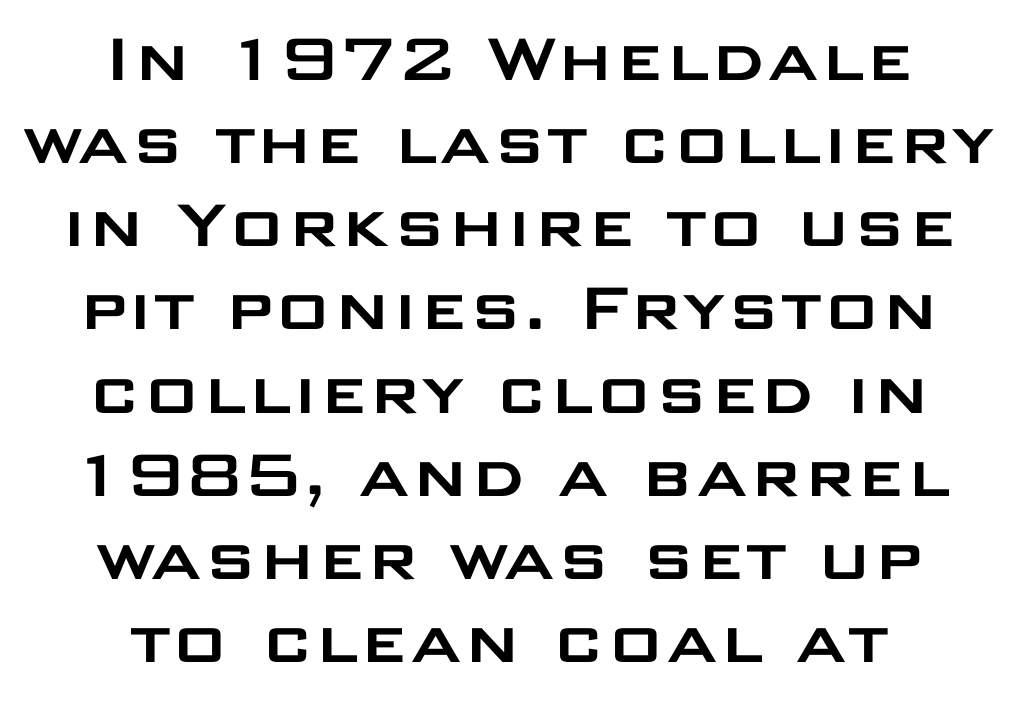
{"serif": "no", "italic": "no", "width": "wide", "stroke_contrast": "low", "x_height": "large", "monospaced": "no", "underline": "no", "align": "center", "line_spacing": "tight", "line_spacing_ratio": 1.08, "letter_spacing": "normal", "letter_spacing_em": 0.0, "glyph_px": 77}
